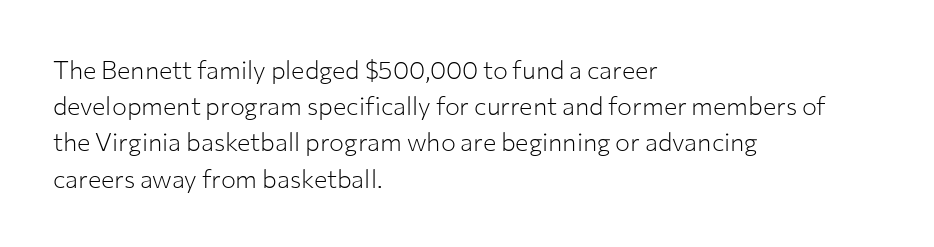
The cut favours lightness, reaching ordinary text weight at its darkest. Left-aligned paragraph, ragged on the right. There is no visible air inserted between adjacent glyphs. Has an underline been added? It has not. Upright lettering throughout. Leading matches the norm, producing a regular column.
